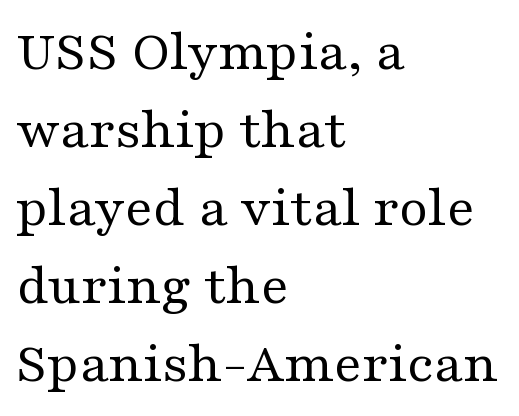
{"serif": "yes", "italic": "no", "bold": "no", "weight": "regular", "width": "wide", "stroke_contrast": "medium", "x_height": "medium", "monospaced": "no", "underline": "no", "align": "left", "line_spacing": "normal", "line_spacing_ratio": 1.32, "letter_spacing": "normal", "letter_spacing_em": 0.0, "glyph_px": 59}
